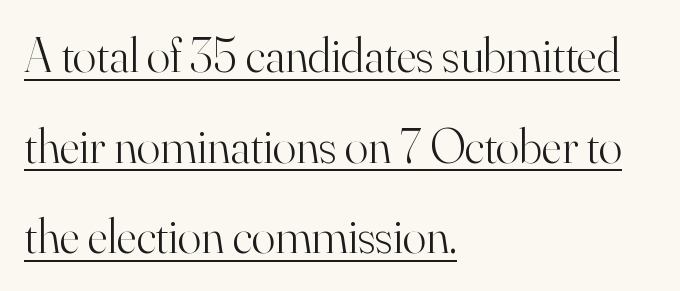
{"serif": "yes", "italic": "no", "bold": "no", "weight": "light", "width": "normal", "stroke_contrast": "high", "x_height": "small", "monospaced": "no", "underline": "yes", "align": "left", "line_spacing_ratio": 1.85, "letter_spacing": "normal", "letter_spacing_em": 0.0, "glyph_px": 49}
